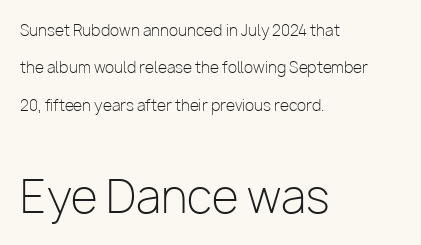
The image shows 44 px light sans-serif type, upright; set left-aligned, loose line spacing (2.5x), normal letter spacing, not underlined; the second (bottom) block is 2.93x larger; low stroke contrast and a medium x-height.
